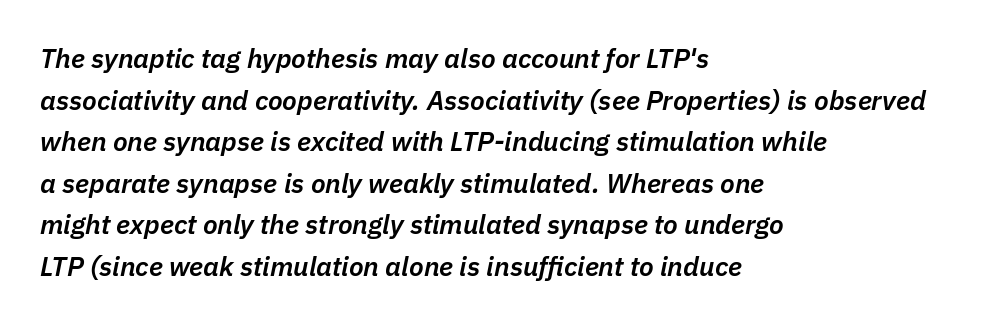
The image shows 27 px text type, italic (leaning right); set left-aligned, normal line spacing (1.54x), normal letter spacing, not underlined.
